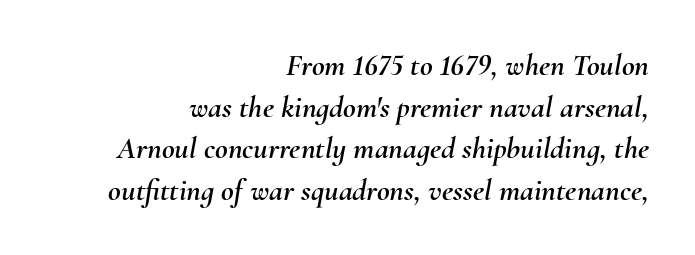
Q: Is the text italic (slanted)? A: Yes, it leans right by about 10 degrees.
Q: Is the text underlined? A: No.
Q: How is the paragraph aligned? A: Right-aligned.
Q: Is the spacing between letters normal or unusually wide? A: Normal.
Q: Is the spacing between lines tight, normal or loose? A: Normal.
Q: Width (condensed, normal, or wide)? A: Normal.
Q: Stroke contrast? A: Medium.
Q: x-height? A: Small.
Q: Monospaced? A: No.
